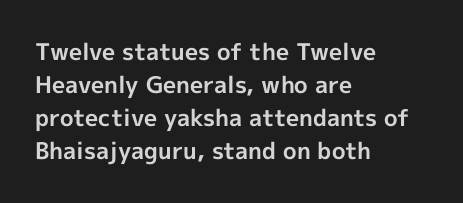
The image shows 23 px bold type, upright; set left-aligned, normal line spacing (1.44x), normal letter spacing, not underlined.
